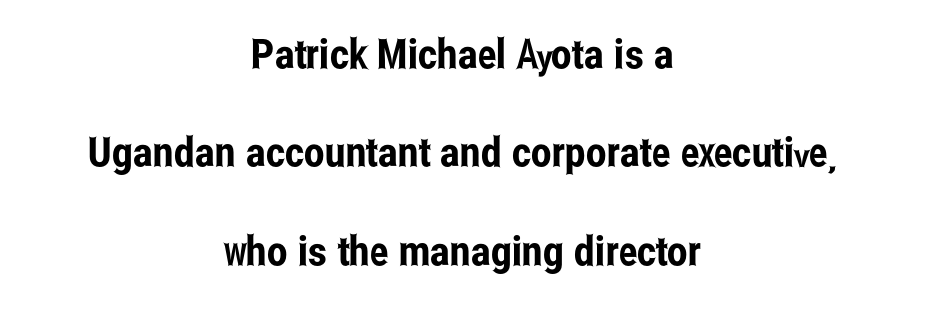
Q: Is the text italic (slanted)? A: No, it is upright.
Q: Is the typeface a serif or a sans-serif typeface? A: Sans-serif.
Q: Is the text underlined? A: No.
Q: How is the paragraph aligned? A: Centered.
Q: Is the spacing between letters normal or unusually wide? A: Normal.
Q: Is the spacing between lines tight, normal or loose? A: Loose.
Q: Width (condensed, normal, or wide)? A: Condensed.
Q: Stroke contrast? A: Low.
Q: x-height? A: Medium.
Q: Monospaced? A: No.
